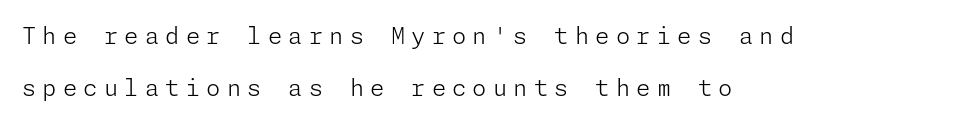
Q: Is the text bold? A: No.
Q: Is the text italic (slanted)? A: No, it is upright.
Q: Is the text underlined? A: No.
Q: How is the paragraph aligned? A: Left-aligned.
Q: Is the spacing between letters normal or unusually wide? A: Unusually wide.
Q: Is the spacing between lines tight, normal or loose? A: Loose.
